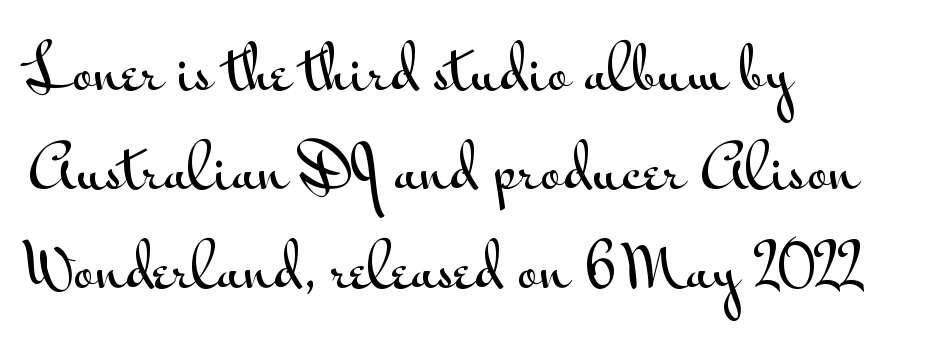
The image shows 58 px wide sans-serif type; set left-aligned, line spacing 1.71x, normal letter spacing, not underlined; medium stroke contrast and a small x-height.
